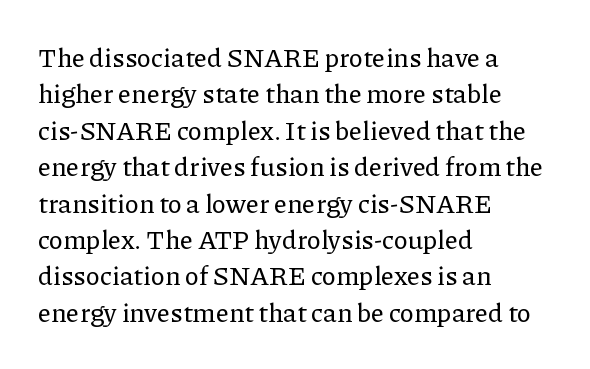
The image shows 26 px text type, upright; set left-aligned, normal line spacing (1.4x), normal letter spacing, not underlined.
